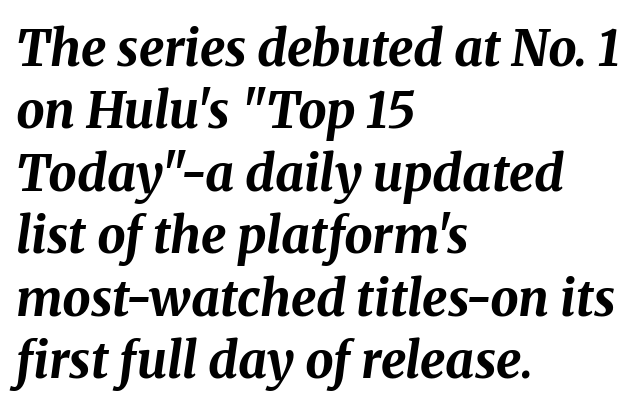
{"italic": "yes", "lean": "right", "slant_degrees": 8, "bold": "yes", "weight": "bold", "width": "normal", "stroke_contrast": "medium", "x_height": "medium", "monospaced": "no", "underline": "no", "align": "left", "line_spacing": "normal", "line_spacing_ratio": 1.25, "letter_spacing": "normal", "letter_spacing_em": 0.0, "glyph_px": 50}
